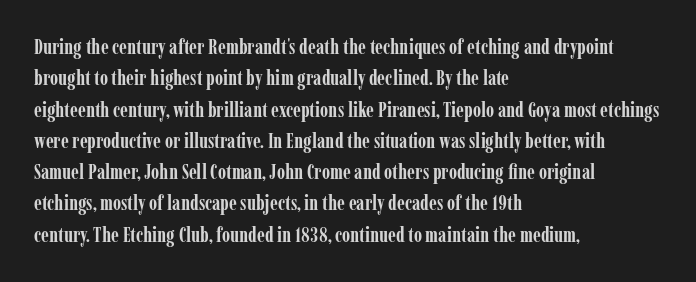
The image shows 21 px bold type, upright; set left-aligned, normal line spacing (1.49x), normal letter spacing, not underlined.
